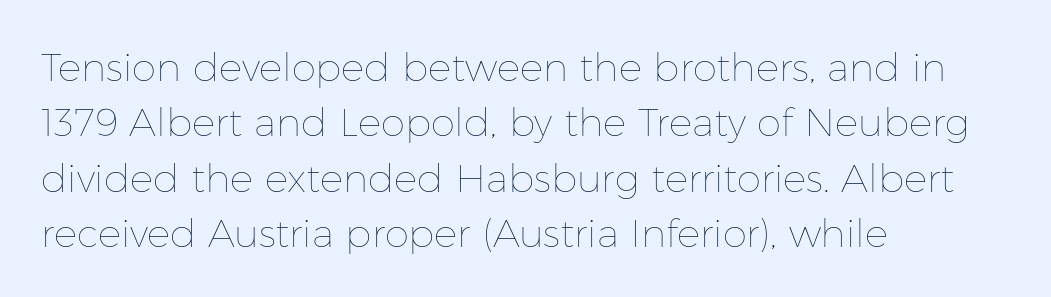
The image shows 39 px thin type, upright; set left-aligned, normal line spacing (1.42x), normal letter spacing, not underlined; low stroke contrast and a medium x-height.
